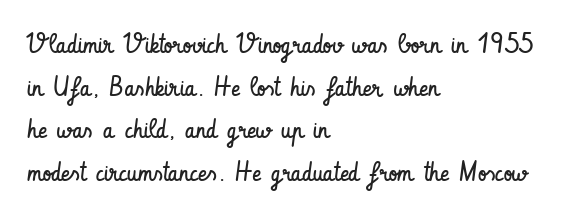
The ragged edge is on the right, which tells us the setting is flush left. Vertical strokes here are truly vertical. Heaviness? Minimal to ordinary, like unemphasized prose. Lines of text with bare space underneath.
